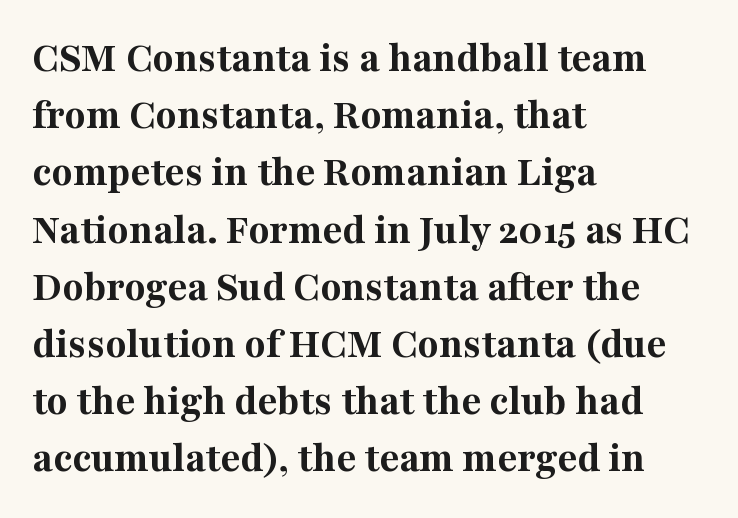
The image shows 43 px bold serif type, upright; set left-aligned, normal line spacing (1.33x), normal letter spacing, not underlined; medium stroke contrast and a medium x-height.
